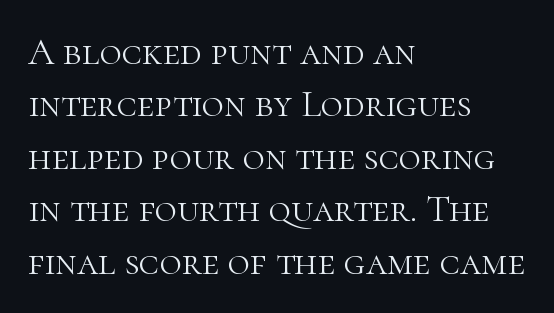
The image shows 38 px light serif type, upright; set left-aligned, normal line spacing (1.38x), normal letter spacing, not underlined; high stroke contrast and a medium x-height.
